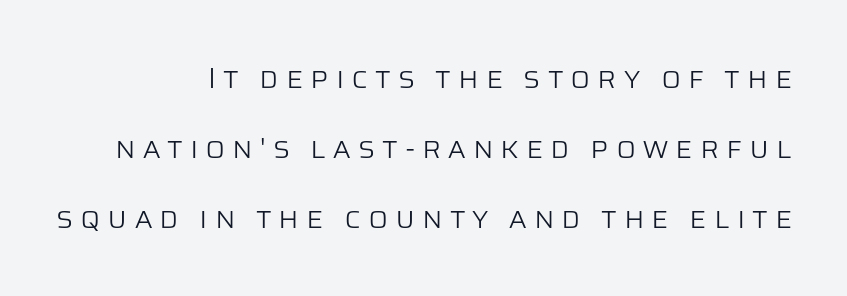
The image shows 29 px light sans-serif type, upright; set right-aligned, loose line spacing (2.41x), unusually wide letter spacing (+0.24 em), not underlined; low stroke contrast and a large x-height.
